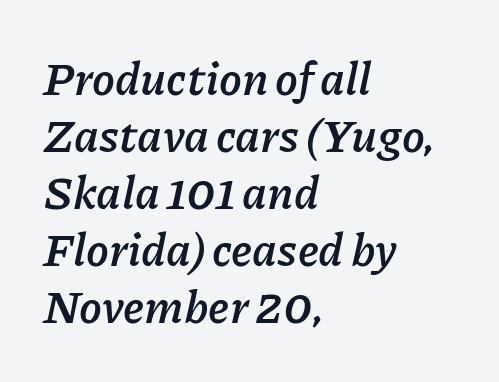
The lines in this sample share a left origin and differ only in where they stop. The passage shown is typed in a proportional face where columns would drift. The face used here is rendered with its standard letterfit. Decoration check: the copy has no underline.
